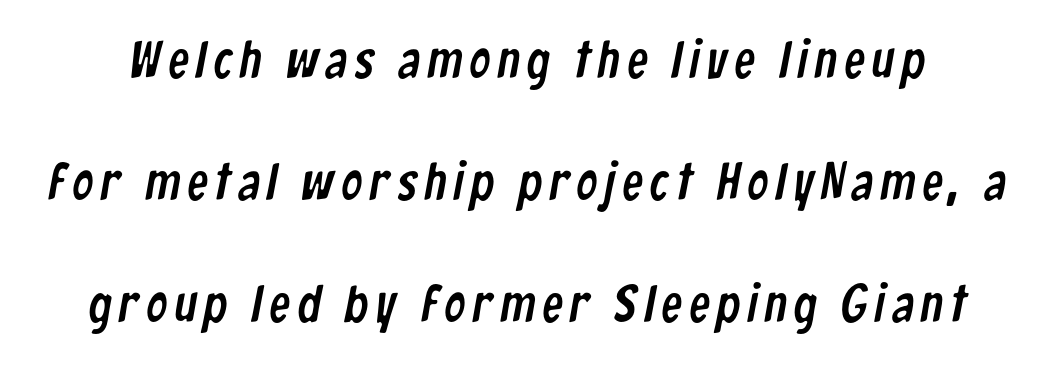
The rendering uses a large line-height, opening up the rows. Nobody drew a line under any word here. Is this a sans? Yes — the strokes have no serifs. Each letter keeps its own natural width here, so spacing adapts to shape.
